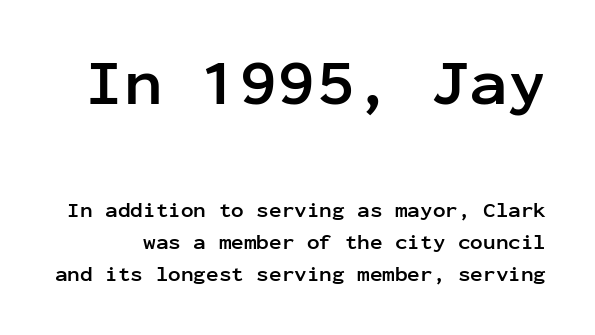
Q: Is the text bold? A: Yes.
Q: Is the text italic (slanted)? A: No, it is upright.
Q: Is the typeface a serif or a sans-serif typeface? A: Sans-serif.
Q: Is the text underlined? A: No.
Q: Is the spacing between letters normal or unusually wide? A: Normal.
Q: Is the spacing between lines tight, normal or loose? A: Normal.
Q: Which block of text is set in a larger size, the first (top) or the second (bottom)? A: The first (top) one.
Q: Width (condensed, normal, or wide)? A: Normal.
Q: Stroke contrast? A: Low.
Q: x-height? A: Medium.
Q: Monospaced? A: Yes.
